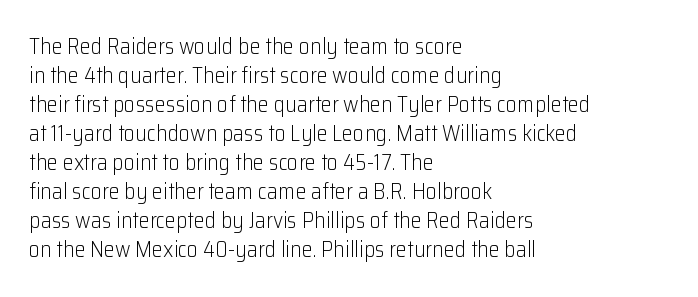
Tall strokes in this sample are plumb rather than angled. The passage shown has conventional tracking throughout. Every row of glyphs begins at an identical x-position on the left. A normal amount of white space separates one row of letters from the next. Type without underlining.
